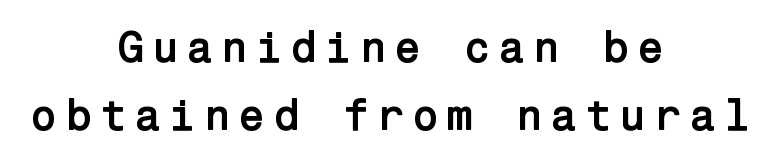
The image shows 44 px semibold sans-serif type, upright; set centered, normal line spacing (1.54x), not underlined; low stroke contrast and a medium x-height.
